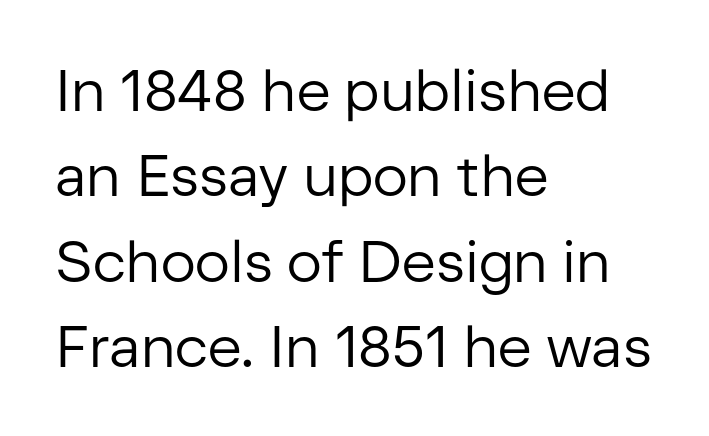
The image shows 58 px regular-weight sans-serif type, upright; set left-aligned, normal line spacing (1.47x), normal letter spacing, not underlined; low stroke contrast and a medium x-height.
